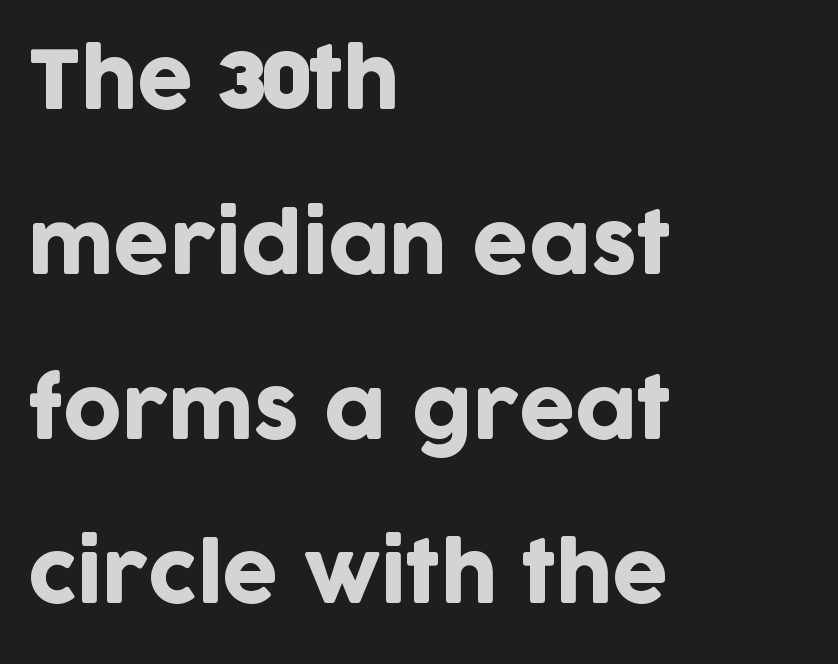
Q: Is the text italic (slanted)? A: No, it is upright.
Q: Is the typeface a serif or a sans-serif typeface? A: Sans-serif.
Q: Is the text underlined? A: No.
Q: How is the paragraph aligned? A: Left-aligned.
Q: Is the spacing between letters normal or unusually wide? A: Normal.
Q: Is the spacing between lines tight, normal or loose? A: Loose.
Q: Width (condensed, normal, or wide)? A: Normal.
Q: Stroke contrast? A: Low.
Q: x-height? A: Large.
Q: Monospaced? A: No.
